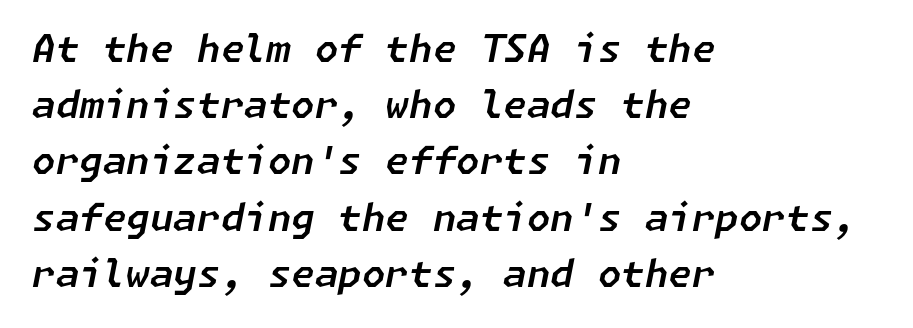
Each row of text sits above clean, open space. The type is set solid horizontally, with unmodified tracking. Emphasis-style slanted type is in use. The rag falls on the right side of this text block.
